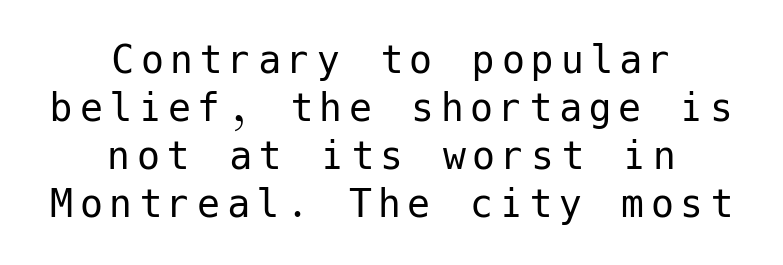
Q: Is the text bold? A: No.
Q: Is the text italic (slanted)? A: No, it is upright.
Q: Is the typeface a serif or a sans-serif typeface? A: Sans-serif.
Q: Is the text underlined? A: No.
Q: How is the paragraph aligned? A: Centered.
Q: Is the spacing between lines tight, normal or loose? A: Tight.
Q: Width (condensed, normal, or wide)? A: Normal.
Q: Stroke contrast? A: Low.
Q: x-height? A: Medium.
